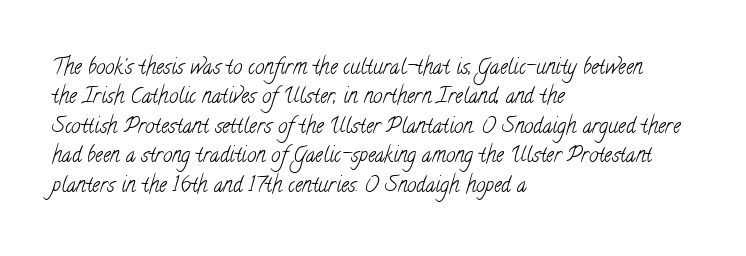
Q: Is the text bold? A: No.
Q: Is the text underlined? A: No.
Q: How is the paragraph aligned? A: Left-aligned.
Q: Is the spacing between letters normal or unusually wide? A: Normal.
Q: Is the spacing between lines tight, normal or loose? A: Normal.
